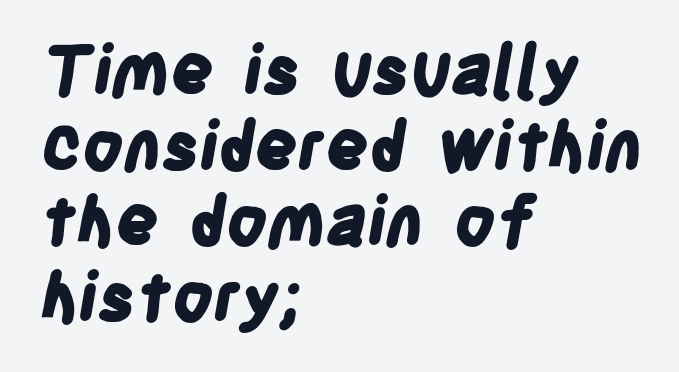
The image shows 67 px bold, condensed sans-serif type; set left-aligned, tight line spacing (1.13x), normal letter spacing, not underlined; low stroke contrast and a large x-height.
